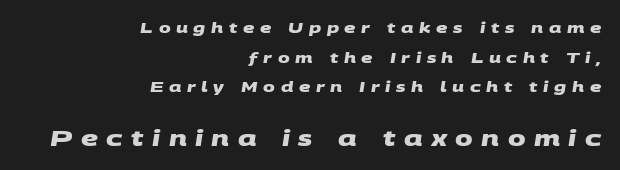
The image shows 21 px bold type; set right-aligned, loose line spacing (2.12x), unusually wide letter spacing (+0.4 em), not underlined; the second (bottom) block is 1.5x larger.
